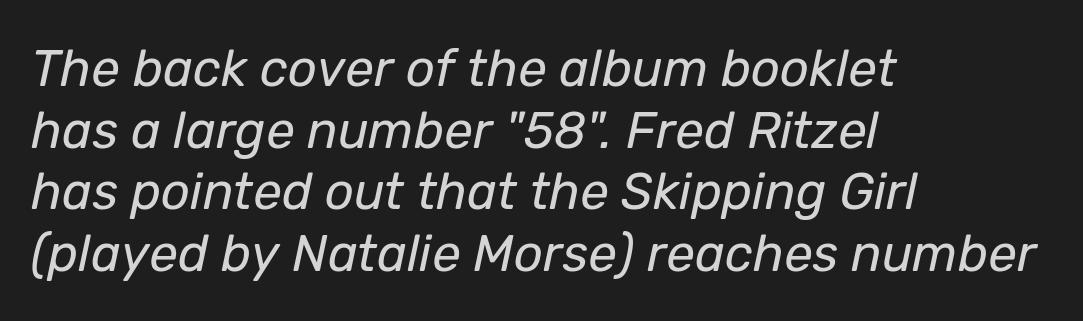
The image shows 51 px regular-weight type, italic (leaning right); set left-aligned, line spacing 1.21x, normal letter spacing, not underlined; low stroke contrast and a medium x-height.
